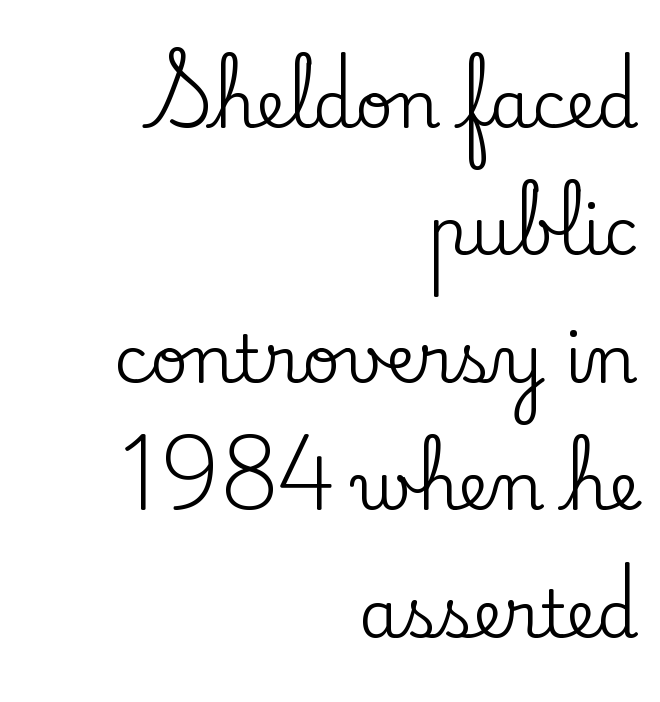
Q: Is the text italic (slanted)? A: No, it is upright.
Q: Is the typeface a serif or a sans-serif typeface? A: Serif.
Q: Is the text underlined? A: No.
Q: How is the paragraph aligned? A: Right-aligned.
Q: Is the spacing between letters normal or unusually wide? A: Normal.
Q: Is the spacing between lines tight, normal or loose? A: Loose.
Q: Width (condensed, normal, or wide)? A: Normal.
Q: Stroke contrast? A: Low.
Q: x-height? A: Small.
Q: Monospaced? A: No.
